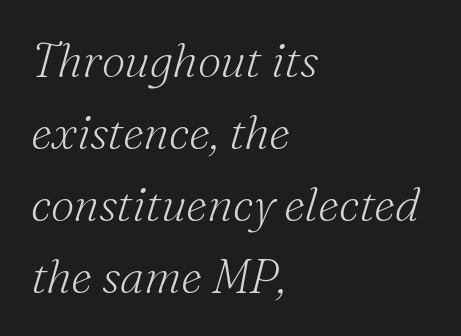
{"serif": "yes", "italic": "yes", "lean": "right", "slant_degrees": 16, "bold": "no", "weight": "light", "width": "normal", "stroke_contrast": "medium", "x_height": "small", "monospaced": "no", "underline": "no", "align": "left", "line_spacing": "normal", "line_spacing_ratio": 1.53, "letter_spacing": "normal", "letter_spacing_em": 0.0, "glyph_px": 47}
